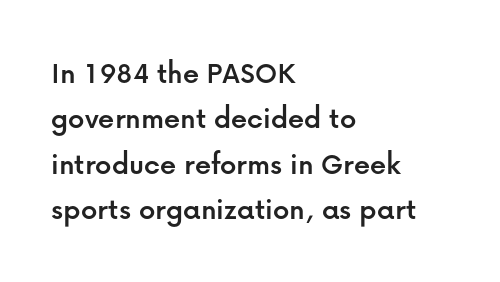
{"serif": "no", "italic": "no", "width": "normal", "stroke_contrast": "low", "x_height": "medium", "monospaced": "no", "underline": "no", "align": "left", "line_spacing": "normal", "line_spacing_ratio": 1.42, "letter_spacing": "normal", "letter_spacing_em": 0.0, "glyph_px": 32}
